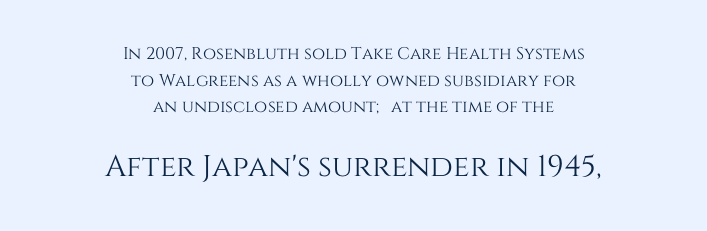
The image shows 30 px text type, upright; set centered, normal line spacing (1.57x), normal letter spacing, not underlined; the second (bottom) block is 1.76x larger; medium stroke contrast and a large x-height.
